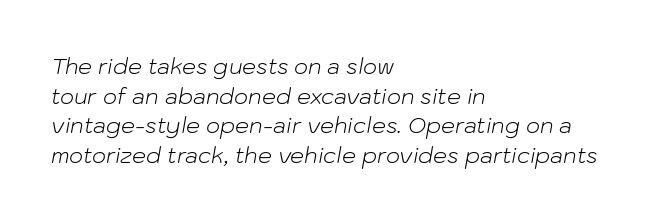
Beneath every word, the page is bare. Characters are canted at an angle relative to the baseline's perpendicular. No chunkiness to these letters — they're not bold. You could call the tracking neutral — neither tight nor loose. Horizontally, the lines are justified to the leading edge only. One glance says typical: line gaps are just what's usual.
